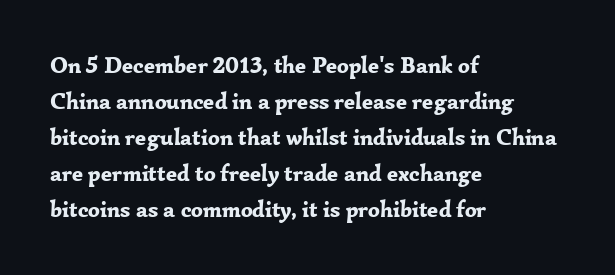
{"italic": "no", "bold": "yes", "underline": "no", "align": "left", "line_spacing": "normal", "line_spacing_ratio": 1.57, "letter_spacing": "normal", "letter_spacing_em": 0.0, "glyph_px": 23}
